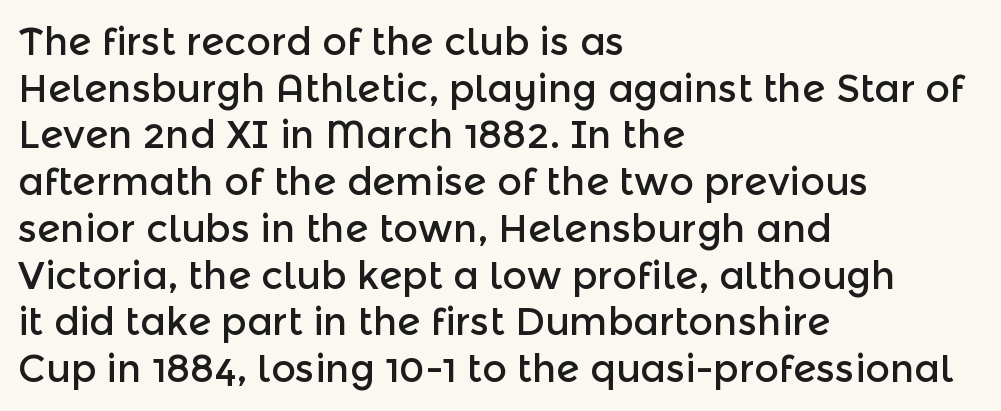
Is the letter spacing exaggerated? No — it looks like the ordinary default. You could not count columns in this text — the font is proportionally spaced. The type sits square on the baseline with zero lean. Font category for this specimen: sans-serif.
